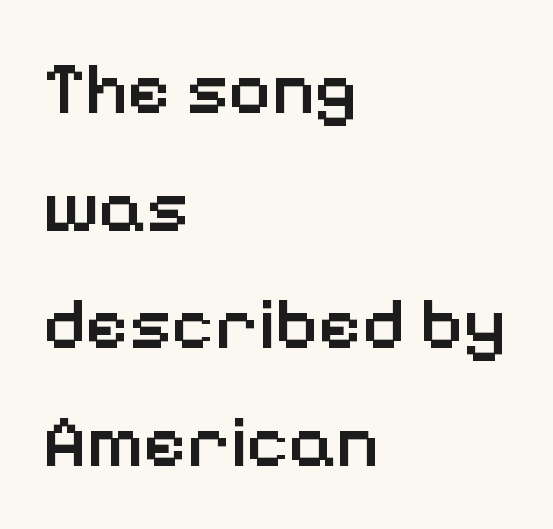
{"serif": "no", "italic": "no", "bold": "semi", "weight": "semibold", "width": "normal", "stroke_contrast": "low", "x_height": "medium", "monospaced": "no", "underline": "no", "align": "left", "line_spacing": "normal", "line_spacing_ratio": 1.59, "letter_spacing": "normal", "letter_spacing_em": 0.0, "glyph_px": 74}
